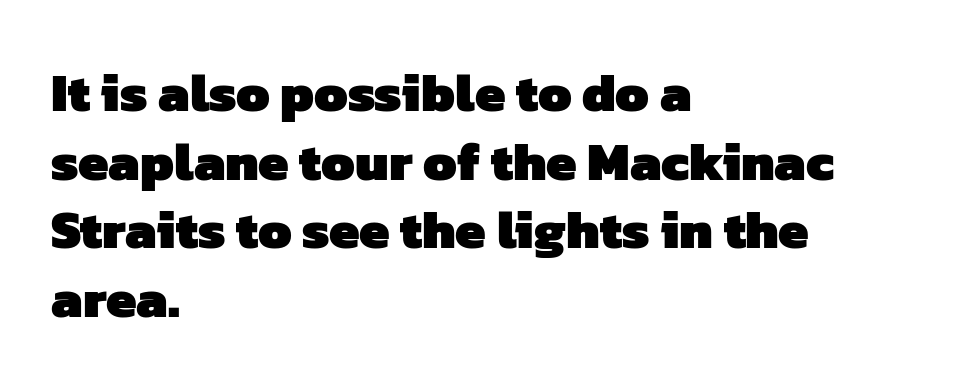
Left-aligned paragraph, ragged on the right. The letters advance in unequal steps, a hallmark of proportional type. Has an underline been added? It has not. The face used here has the dense, thick strokes of a bold. How are the letters spaced? Ordinarily, with no added tracking.
